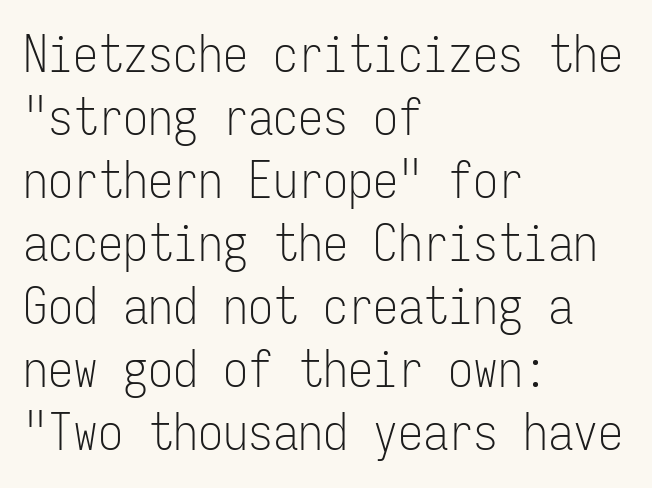
{"serif": "no", "italic": "no", "bold": "no", "weight": "light", "width": "condensed", "stroke_contrast": "low", "x_height": "medium", "monospaced": "yes", "underline": "no", "align": "left", "line_spacing": "normal", "line_spacing_ratio": 1.26, "letter_spacing": "normal", "letter_spacing_em": 0.0, "glyph_px": 50}
